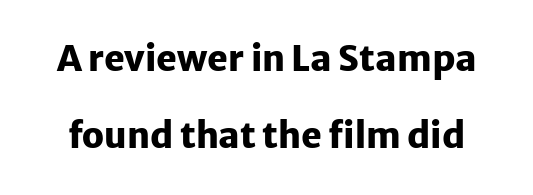
The image shows 35 px heavy sans-serif type, upright; set loose line spacing (2.21x), normal letter spacing, not underlined; low stroke contrast and a medium x-height.
